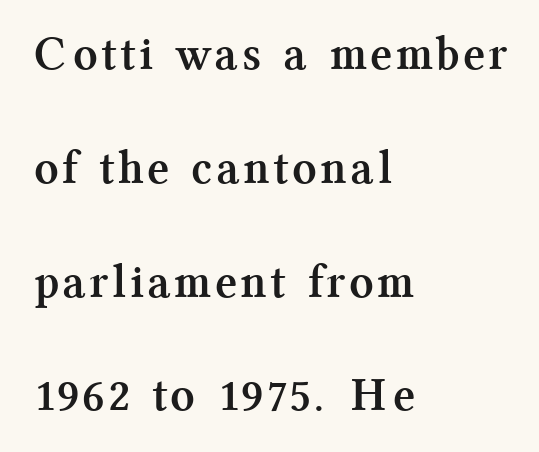
{"serif": "yes", "italic": "no", "bold": "yes", "weight": "semibold", "width": "normal", "stroke_contrast": "medium", "x_height": "medium", "monospaced": "no", "underline": "no", "align": "left", "line_spacing": "loose", "line_spacing_ratio": 2.37, "glyph_px": 48}
